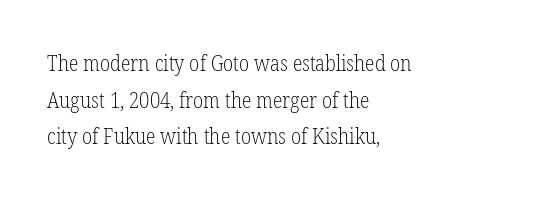
{"italic": "no", "bold": "no", "underline": "no", "align": "left", "line_spacing": "normal", "line_spacing_ratio": 1.67, "letter_spacing": "normal", "letter_spacing_em": 0.0, "glyph_px": 22}
